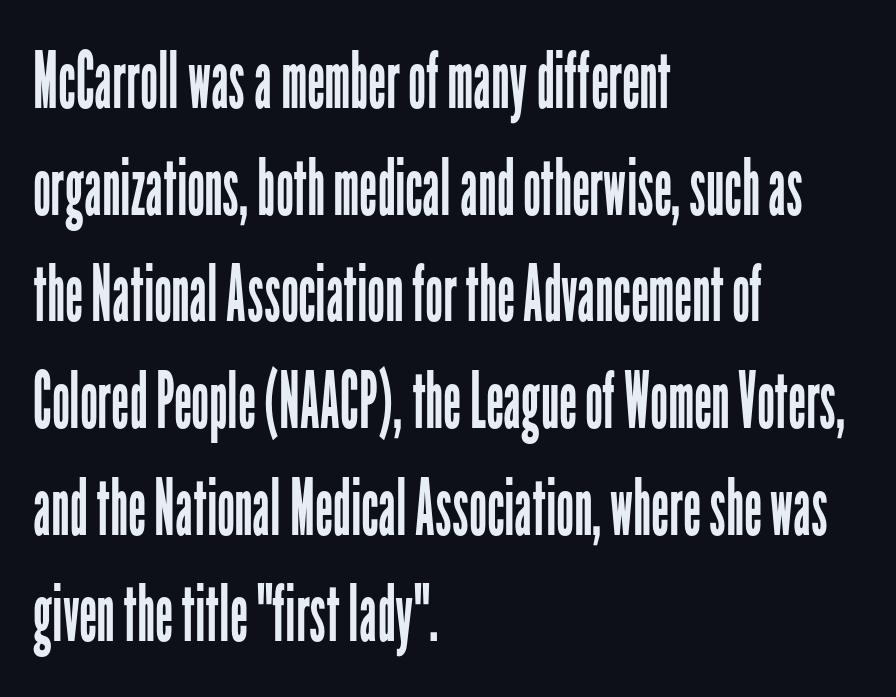
Q: Is the text bold? A: No.
Q: Is the text italic (slanted)? A: No, it is upright.
Q: Is the typeface a serif or a sans-serif typeface? A: Sans-serif.
Q: Is the text underlined? A: No.
Q: How is the paragraph aligned? A: Left-aligned.
Q: Is the spacing between letters normal or unusually wide? A: Normal.
Q: Is the spacing between lines tight, normal or loose? A: Normal.
Q: Width (condensed, normal, or wide)? A: Condensed.
Q: Stroke contrast? A: Low.
Q: x-height? A: Medium.
Q: Monospaced? A: No.
